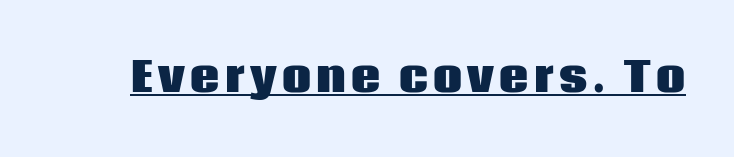
The image shows 41 px heavy sans-serif type, upright; set underlined; low stroke contrast and a large x-height.
